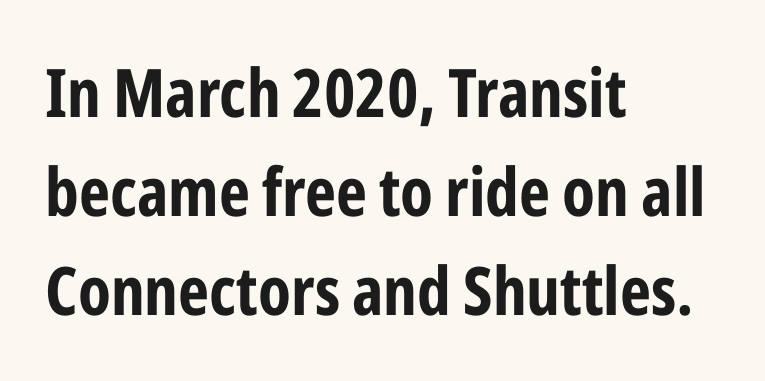
Q: Is the text bold? A: Yes.
Q: Is the text italic (slanted)? A: No, it is upright.
Q: Is the typeface a serif or a sans-serif typeface? A: Sans-serif.
Q: Is the text underlined? A: No.
Q: How is the paragraph aligned? A: Left-aligned.
Q: Is the spacing between letters normal or unusually wide? A: Normal.
Q: Is the spacing between lines tight, normal or loose? A: Normal.
Q: Width (condensed, normal, or wide)? A: Condensed.
Q: Stroke contrast? A: Low.
Q: x-height? A: Medium.
Q: Monospaced? A: No.
